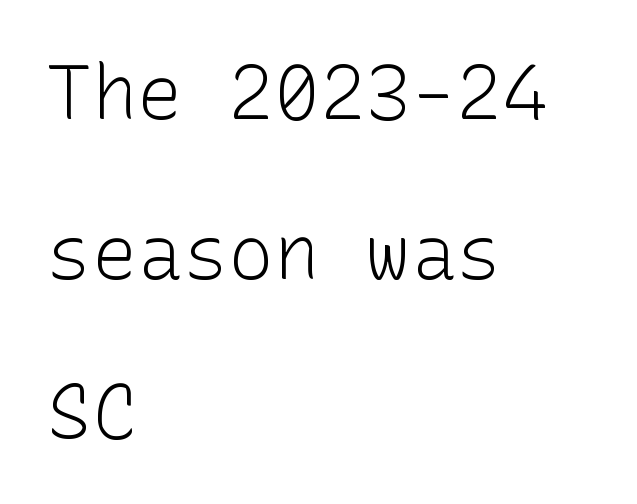
{"serif": "no", "italic": "no", "bold": "no", "weight": "light", "width": "normal", "stroke_contrast": "low", "x_height": "medium", "underline": "no", "align": "left", "line_spacing": "loose", "line_spacing_ratio": 2.1, "letter_spacing": "normal", "letter_spacing_em": 0.0, "glyph_px": 76}
